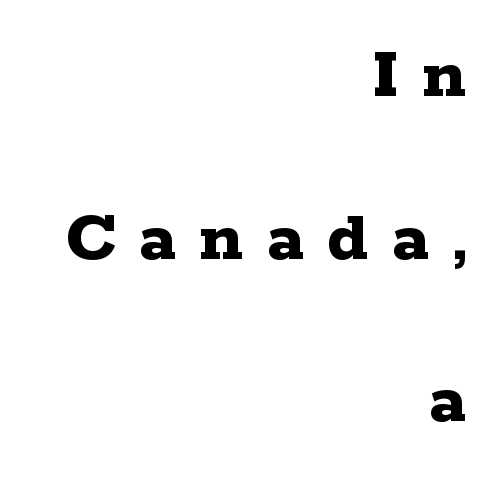
The image shows 76 px bold, wide serif type, upright; set right-aligned, loose line spacing (2.14x), unusually wide letter spacing (+0.31 em), not underlined; low stroke contrast and a medium x-height.
